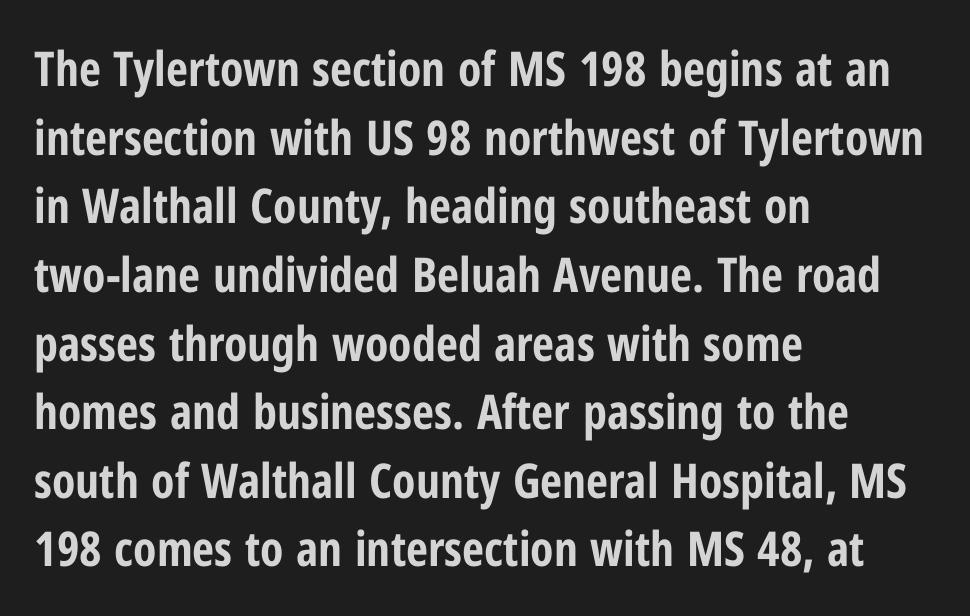
Each letter keeps its own natural width here, so spacing adapts to shape. Students, observe: this is what conventionally led text looks like. This sample is left-justified, so line endings fall wherever the words run out. Observe the ordinary spacing: letters are neighbours, not strangers. Vertical strokes here are truly vertical. Typesetter's note: full bold, strokes at maximum text heaviness.
